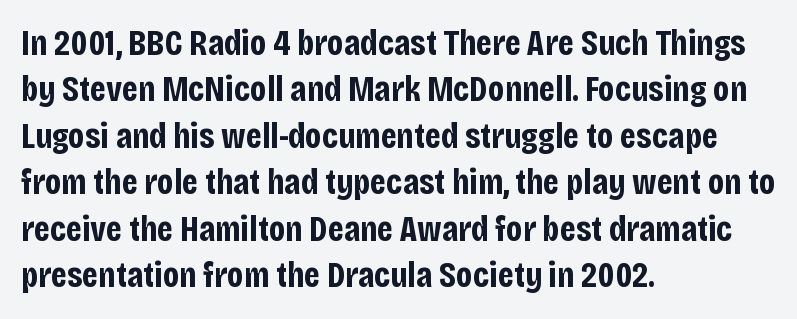
Q: Is the text bold? A: Yes.
Q: Is the text italic (slanted)? A: No, it is upright.
Q: Is the typeface a serif or a sans-serif typeface? A: Sans-serif.
Q: Is the text underlined? A: No.
Q: How is the paragraph aligned? A: Left-aligned.
Q: Is the spacing between letters normal or unusually wide? A: Normal.
Q: Is the spacing between lines tight, normal or loose? A: Normal.
Q: Width (condensed, normal, or wide)? A: Condensed.
Q: Stroke contrast? A: Low.
Q: x-height? A: Large.
Q: Monospaced? A: No.
